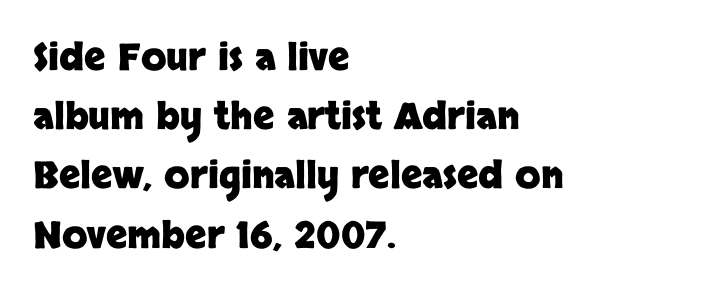
Short and long lines alike share a common starting point at left. The foot of each line stays bare and open. Type style note: lacks serifs. Do the letters lean? They stand straight. A typesetter would call this zero additional tracking. Chunky letters — that's bold for sure.
